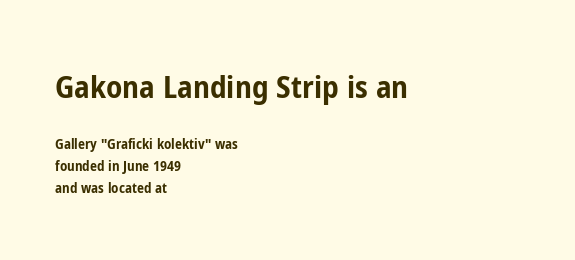
What kind of face is this? One without serifs — a sans. A typesetter would call this proportional, since set widths differ per character. Look at the tracking — it's just the regular setting, nothing added. Type size steps down from the first block to the second. Tall strokes in this sample are plumb rather than angled. Rule under the text: the space is simply empty.
